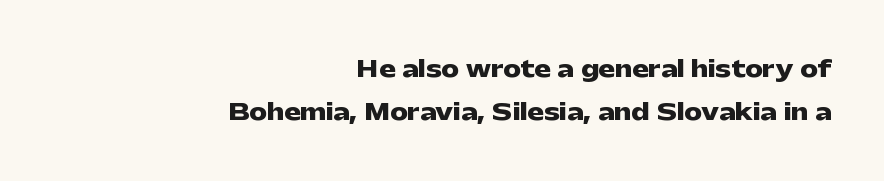
Q: Is the text bold? A: Yes.
Q: Is the text italic (slanted)? A: No, it is upright.
Q: Is the text underlined? A: No.
Q: How is the paragraph aligned? A: Right-aligned.
Q: Is the spacing between letters normal or unusually wide? A: Normal.
Q: Is the spacing between lines tight, normal or loose? A: Loose.
